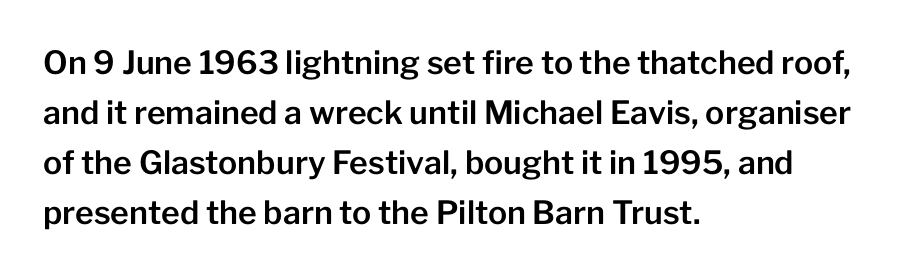
Q: Is the text italic (slanted)? A: No, it is upright.
Q: Is the typeface a serif or a sans-serif typeface? A: Sans-serif.
Q: Is the text underlined? A: No.
Q: How is the paragraph aligned? A: Left-aligned.
Q: Is the spacing between letters normal or unusually wide? A: Normal.
Q: Is the spacing between lines tight, normal or loose? A: Normal.
Q: Width (condensed, normal, or wide)? A: Normal.
Q: Stroke contrast? A: Low.
Q: x-height? A: Medium.
Q: Monospaced? A: No.
